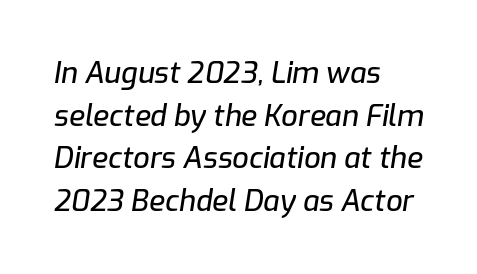
Q: Is the text italic (slanted)? A: Yes, it leans right by about 9 degrees.
Q: Is the text underlined? A: No.
Q: How is the paragraph aligned? A: Left-aligned.
Q: Is the spacing between letters normal or unusually wide? A: Normal.
Q: Is the spacing between lines tight, normal or loose? A: Normal.
Q: Width (condensed, normal, or wide)? A: Normal.
Q: Stroke contrast? A: Low.
Q: x-height? A: Medium.
Q: Monospaced? A: No.
